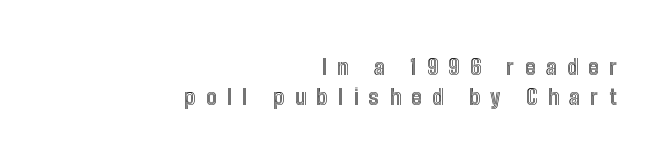
The image shows 21 px text type, upright; set right-aligned, normal line spacing (1.41x), unusually wide letter spacing (+0.5 em), not underlined.
